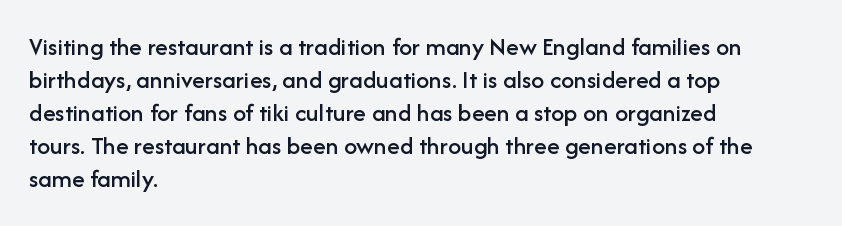
The image shows 26 px text type, upright; set left-aligned, normal line spacing (1.27x), normal letter spacing, not underlined.
